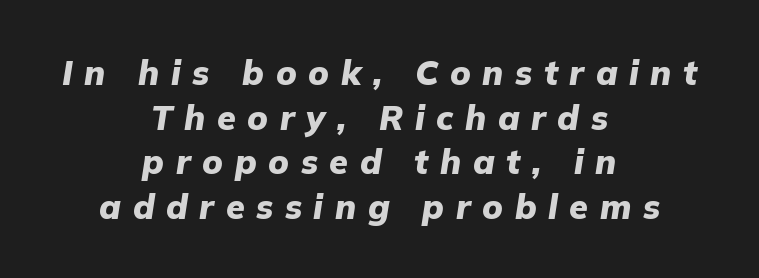
The image shows 34 px heavy type, italic (leaning right); set centered, normal line spacing (1.31x), unusually wide letter spacing (+0.34 em), not underlined; low stroke contrast and a medium x-height.
